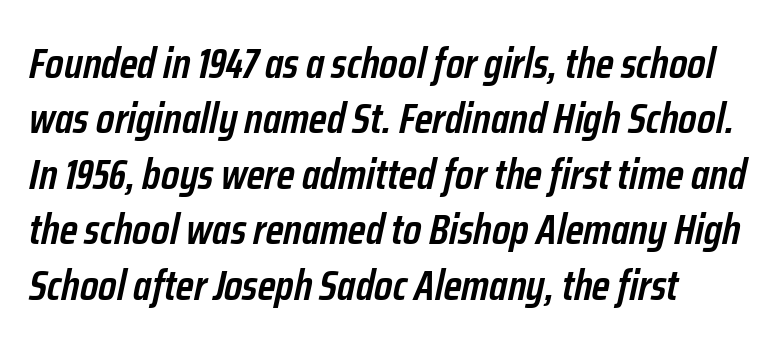
You could not count columns in this text — the font is proportionally spaced. In terms of letterspacing, this is plain default setting. The text block is weighted toward the left margin, trailing off unevenly rightward. This sample uses an oblique cut, with every glyph tilted off the vertical. Quick note: interline space is typical. Glance below the letters and you will spot only blank space.
